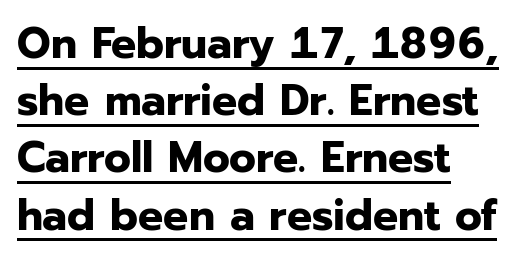
The image shows 44 px bold sans-serif type, upright; set left-aligned, normal line spacing (1.3x), normal letter spacing, underlined; low stroke contrast and a medium x-height.
